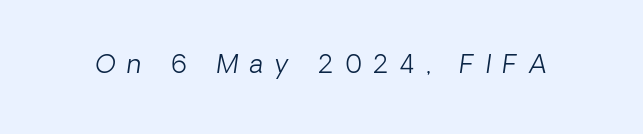
Q: Is the text bold? A: No.
Q: Is the text underlined? A: No.
Q: Is the spacing between letters normal or unusually wide? A: Unusually wide.
